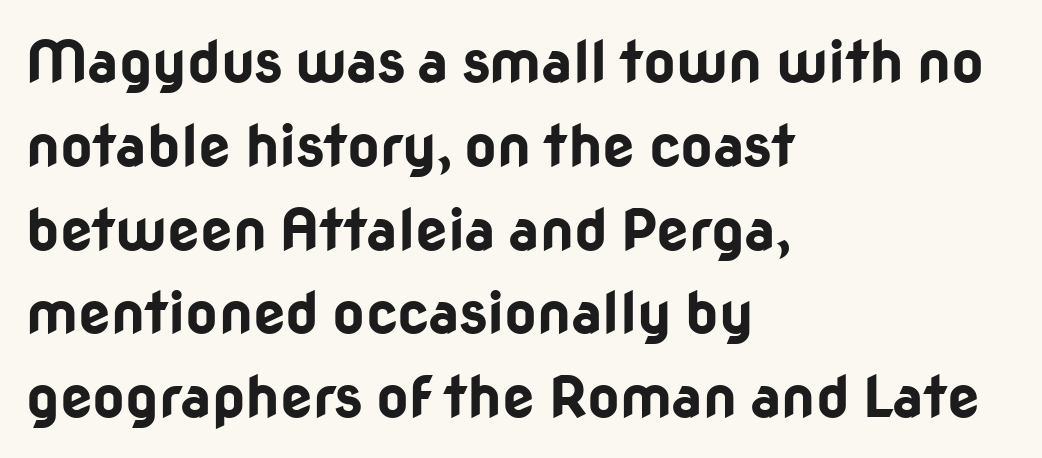
{"serif": "no", "italic": "no", "bold": "yes", "weight": "bold", "width": "normal", "stroke_contrast": "low", "x_height": "medium", "monospaced": "no", "underline": "no", "align": "left", "line_spacing": "normal", "line_spacing_ratio": 1.47, "letter_spacing": "normal", "letter_spacing_em": 0.0, "glyph_px": 57}
